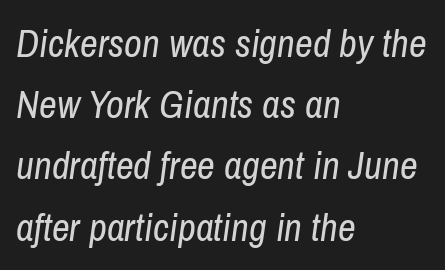
{"italic": "yes", "lean": "right", "slant_degrees": 8, "bold": "no", "weight": "regular", "width": "condensed", "stroke_contrast": "low", "x_height": "medium", "monospaced": "no", "underline": "no", "align": "left", "line_spacing": "normal", "line_spacing_ratio": 1.57, "letter_spacing": "normal", "letter_spacing_em": 0.0, "glyph_px": 39}
